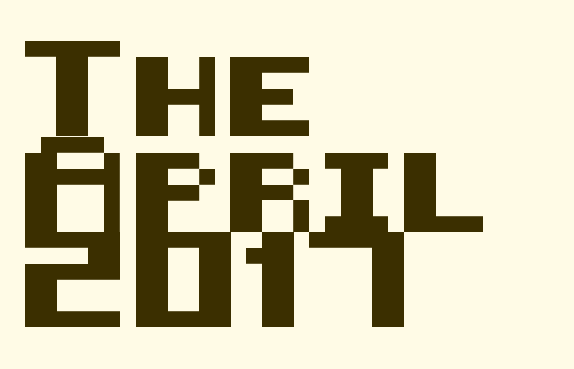
The image shows 79 px sans-serif type, upright; set left-aligned, line spacing 1.21x, normal letter spacing, not underlined; medium stroke contrast and a large x-height.
